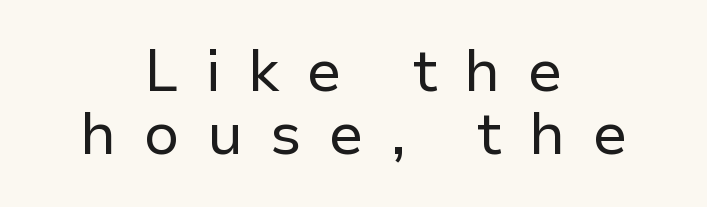
The image shows 59 px regular-weight sans-serif type, upright; set centered, tight line spacing (1.07x), unusually wide letter spacing (+0.46 em), not underlined; low stroke contrast and a medium x-height.
